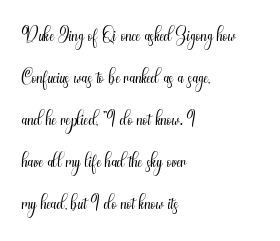
The image shows 28 px light, condensed sans-serif type; set left-aligned, normal line spacing (1.5x), normal letter spacing, not underlined; medium stroke contrast and a small x-height.
